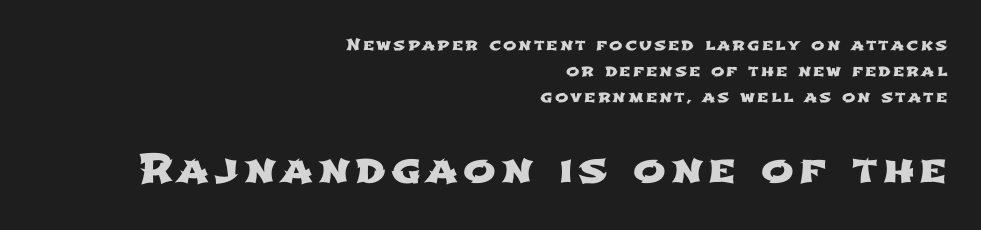
{"serif": "no", "width": "wide", "stroke_contrast": "low", "x_height": "medium", "monospaced": "no", "underline": "no", "align": "right", "line_spacing": "normal", "line_spacing_ratio": 1.62, "larger_block": "second", "size_ratio": 2.44, "glyph_px": 39}
